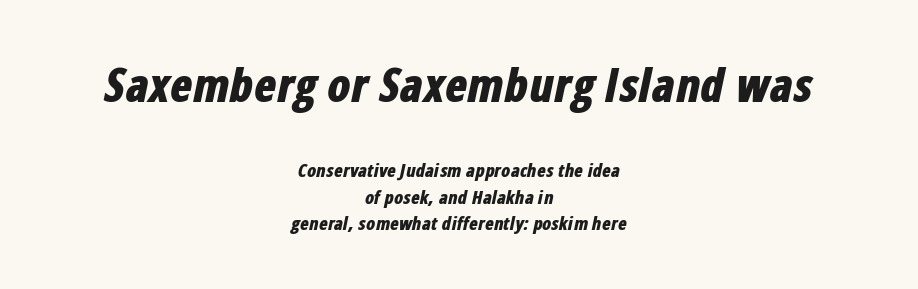
The more generous point size was reserved for the upper chunk. Rule under the text: the space is simply empty. There's an unmistakable incline to the writing here. Think of a printed novel: that variable character pitch is what you see here. Plenty of ink on the page — the face is bold. Whoever set this chose a conventional vertical rhythm.
